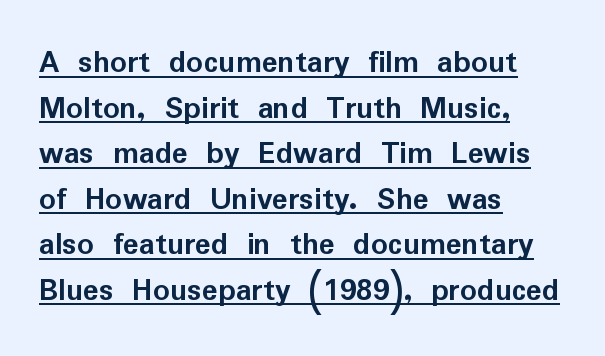
Q: Is the text bold? A: Yes.
Q: Is the text italic (slanted)? A: No, it is upright.
Q: Is the typeface a serif or a sans-serif typeface? A: Sans-serif.
Q: Is the text underlined? A: Yes.
Q: How is the paragraph aligned? A: Left-aligned.
Q: Is the spacing between letters normal or unusually wide? A: Normal.
Q: Is the spacing between lines tight, normal or loose? A: Normal.
Q: Width (condensed, normal, or wide)? A: Normal.
Q: Stroke contrast? A: Low.
Q: x-height? A: Medium.
Q: Monospaced? A: No.
